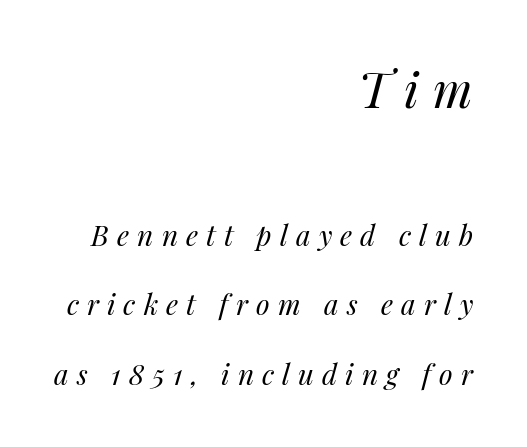
Q: Is the text bold? A: No.
Q: Is the text italic (slanted)? A: Yes, it leans right by about 14 degrees.
Q: Is the text underlined? A: No.
Q: How is the paragraph aligned? A: Right-aligned.
Q: Is the spacing between letters normal or unusually wide? A: Unusually wide.
Q: Is the spacing between lines tight, normal or loose? A: Loose.
Q: Which block of text is set in a larger size, the first (top) or the second (bottom)? A: The first (top) one.
Q: Width (condensed, normal, or wide)? A: Normal.
Q: Stroke contrast? A: Medium.
Q: x-height? A: Medium.
Q: Monospaced? A: No.
